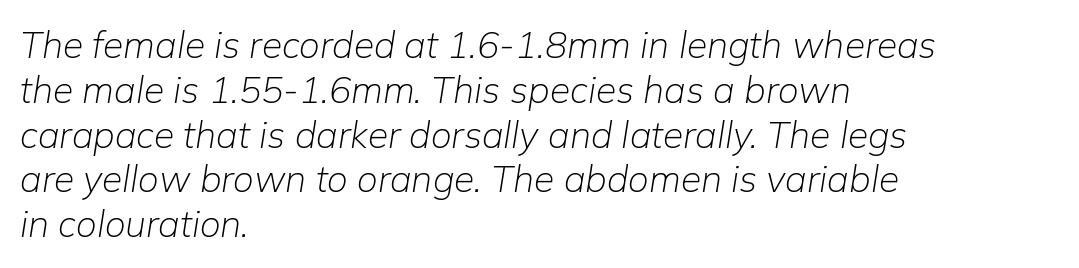
The image shows 37 px light type, italic (leaning right); set left-aligned, line spacing 1.21x, normal letter spacing, not underlined; low stroke contrast and a medium x-height.
